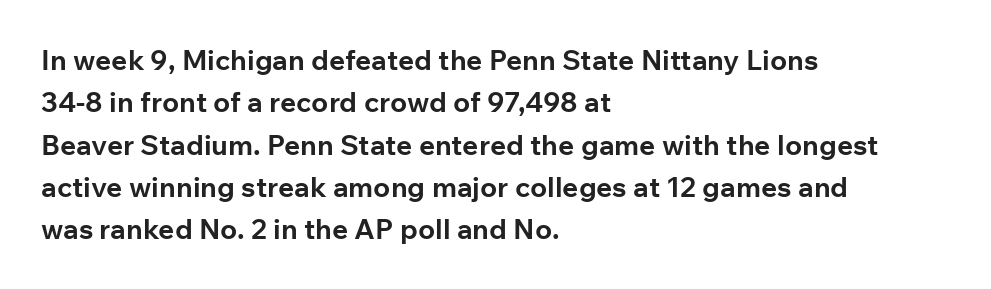
{"serif": "no", "italic": "no", "bold": "yes", "weight": "bold", "width": "normal", "stroke_contrast": "low", "x_height": "medium", "monospaced": "no", "underline": "no", "align": "left", "line_spacing": "normal", "line_spacing_ratio": 1.51, "letter_spacing": "normal", "letter_spacing_em": 0.0, "glyph_px": 28}
